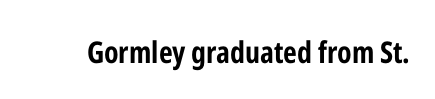
{"serif": "no", "italic": "no", "bold": "yes", "weight": "bold", "width": "condensed", "stroke_contrast": "low", "x_height": "medium", "monospaced": "no", "underline": "no", "letter_spacing": "normal", "letter_spacing_em": 0.0, "glyph_px": 30}
